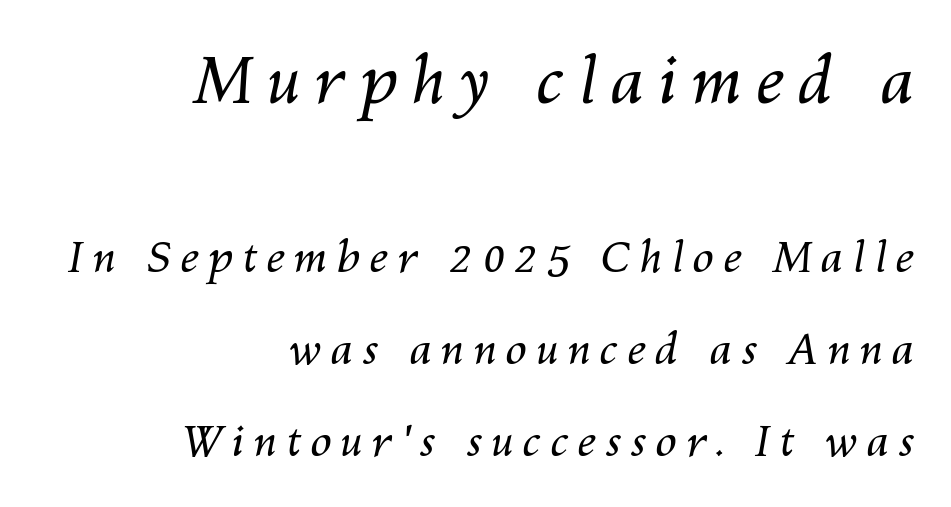
The face used here is proportionally spaced, like ordinary book or web type. Quick note: interline space is abundant. These glyphs show unthickened strokes, regular width or finer. This sample uses expanded letter spacing, leaving extra air between glyphs. Type without underlining.
